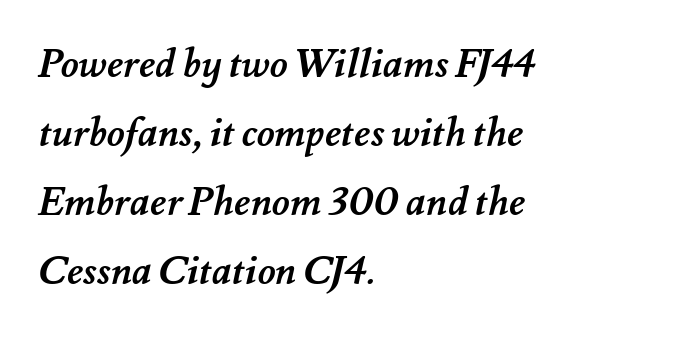
The image shows 39 px semibold type; set left-aligned, line spacing 1.77x, normal letter spacing, not underlined; medium stroke contrast and a small x-height.
